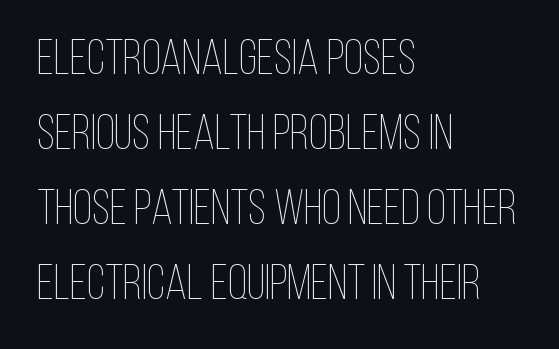
The image shows 49 px thin, condensed type, upright; set left-aligned, normal line spacing (1.53x), normal letter spacing, not underlined; low stroke contrast and a large x-height.
